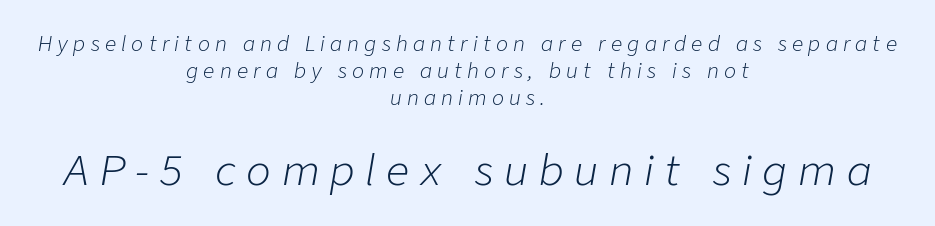
The image shows 41 px light type, italic (leaning right); set centered, normal line spacing (1.35x), unusually wide letter spacing (+0.26 em), not underlined; the second (bottom) block is 2.05x larger; low stroke contrast and a medium x-height.
